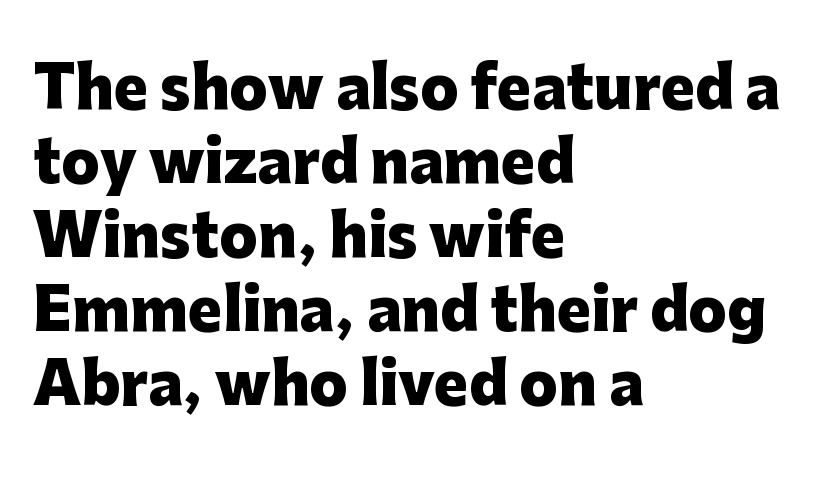
Q: Is the text bold? A: Yes.
Q: Is the text italic (slanted)? A: No, it is upright.
Q: Is the typeface a serif or a sans-serif typeface? A: Sans-serif.
Q: Is the text underlined? A: No.
Q: How is the paragraph aligned? A: Left-aligned.
Q: Is the spacing between letters normal or unusually wide? A: Normal.
Q: Is the spacing between lines tight, normal or loose? A: Normal.
Q: Width (condensed, normal, or wide)? A: Normal.
Q: Stroke contrast? A: Low.
Q: x-height? A: Medium.
Q: Monospaced? A: No.
